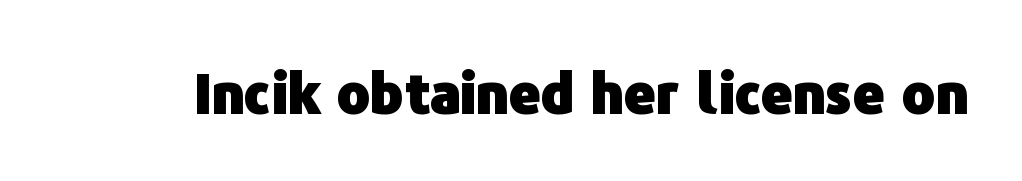
Q: Is the text bold? A: Yes.
Q: Is the text italic (slanted)? A: No, it is upright.
Q: Is the typeface a serif or a sans-serif typeface? A: Sans-serif.
Q: Is the text underlined? A: No.
Q: Is the spacing between letters normal or unusually wide? A: Normal.
Q: Width (condensed, normal, or wide)? A: Normal.
Q: Stroke contrast? A: Low.
Q: x-height? A: Medium.
Q: Monospaced? A: No.
